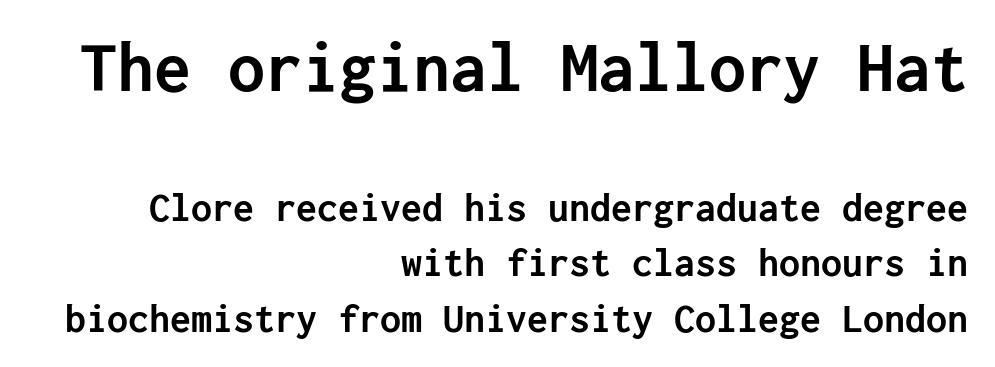
The image shows 74 px semibold sans-serif type, upright; set right-aligned, normal line spacing (1.32x), normal letter spacing, not underlined; the first (top) block is 1.76x larger; low stroke contrast and a medium x-height.
